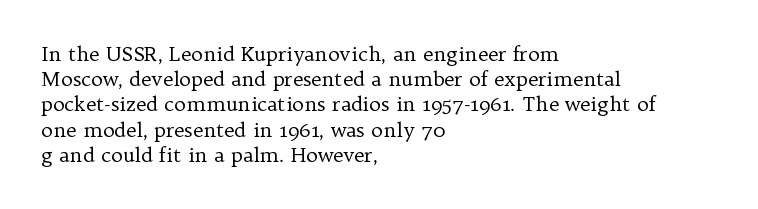
{"italic": "no", "bold": "no", "underline": "no", "align": "left", "line_spacing": "normal", "line_spacing_ratio": 1.26, "letter_spacing": "normal", "letter_spacing_em": 0.0, "glyph_px": 20}
